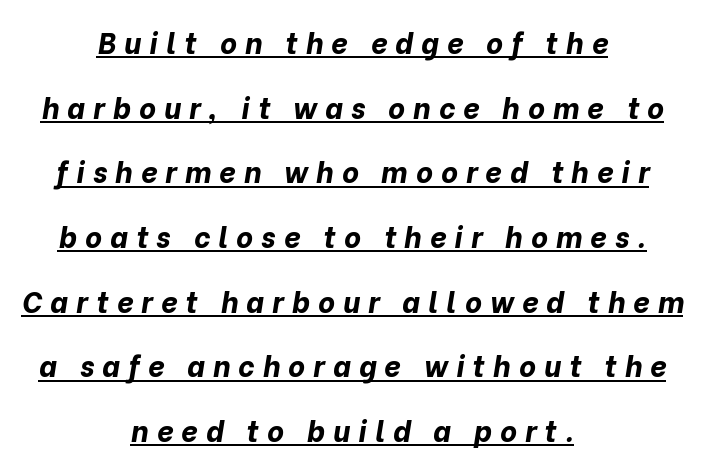
Note the varied advance widths — an 'i' is clearly narrower than an 'm'. Weight check: bold — yes, fully. If you measured baseline to baseline, you'd find a long distance. Decoration check: the copy is underlined.
